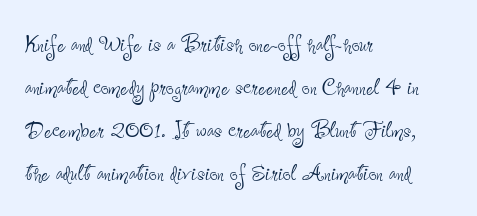
{"serif": "no", "bold": "no", "weight": "thin", "width": "condensed", "stroke_contrast": "low", "x_height": "small", "monospaced": "no", "underline": "no", "align": "left", "line_spacing": "normal", "line_spacing_ratio": 1.54, "letter_spacing": "normal", "letter_spacing_em": 0.0, "glyph_px": 28}
